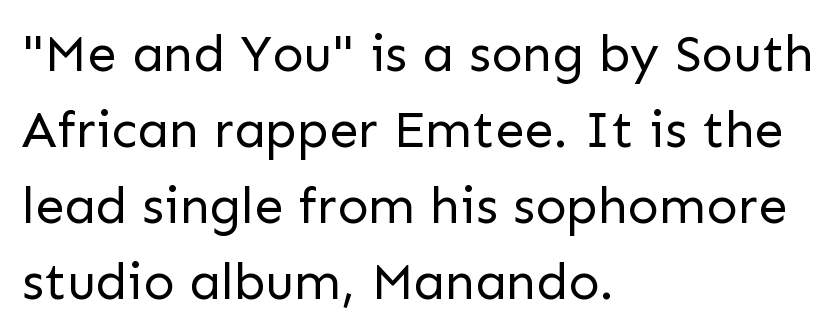
Q: Is the text bold? A: No.
Q: Is the text italic (slanted)? A: No, it is upright.
Q: Is the typeface a serif or a sans-serif typeface? A: Sans-serif.
Q: Is the text underlined? A: No.
Q: How is the paragraph aligned? A: Left-aligned.
Q: Is the spacing between letters normal or unusually wide? A: Normal.
Q: Is the spacing between lines tight, normal or loose? A: Normal.
Q: Width (condensed, normal, or wide)? A: Normal.
Q: Stroke contrast? A: Low.
Q: x-height? A: Medium.
Q: Monospaced? A: No.
